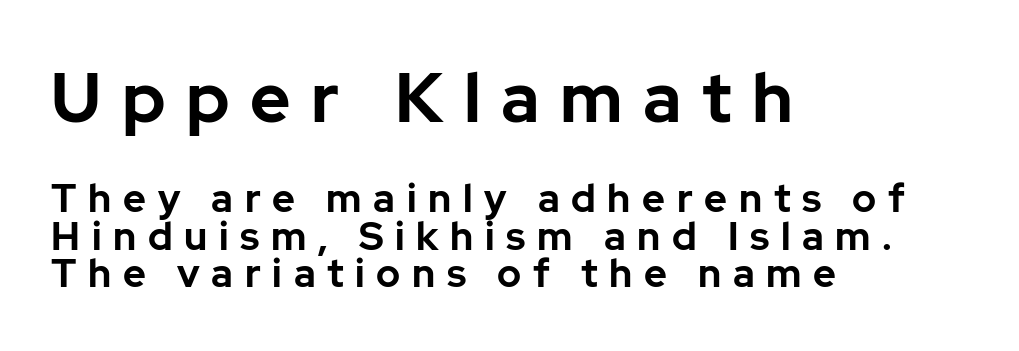
The image shows 69 px bold sans-serif type, upright; set left-aligned, tight line spacing (0.96x), unusually wide letter spacing (+0.3 em), not underlined; the first (top) block is 1.77x larger; low stroke contrast and a medium x-height.
